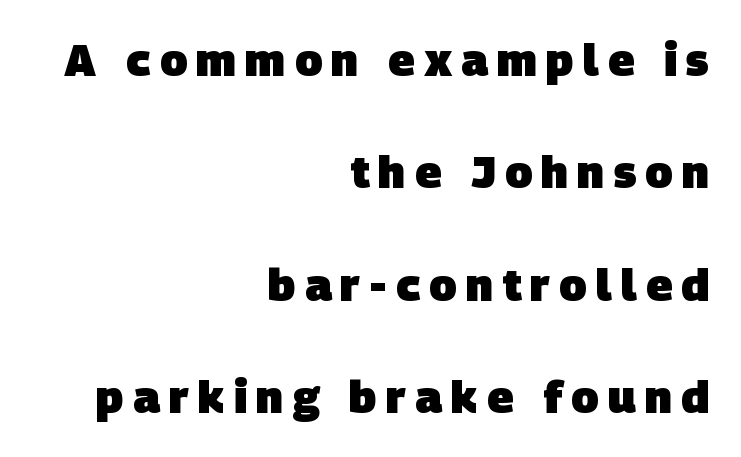
Q: Is the text bold? A: Yes.
Q: Is the typeface a serif or a sans-serif typeface? A: Sans-serif.
Q: Is the text underlined? A: No.
Q: How is the paragraph aligned? A: Right-aligned.
Q: Is the spacing between letters normal or unusually wide? A: Unusually wide.
Q: Is the spacing between lines tight, normal or loose? A: Loose.
Q: Width (condensed, normal, or wide)? A: Normal.
Q: Stroke contrast? A: Low.
Q: x-height? A: Large.
Q: Monospaced? A: No.
